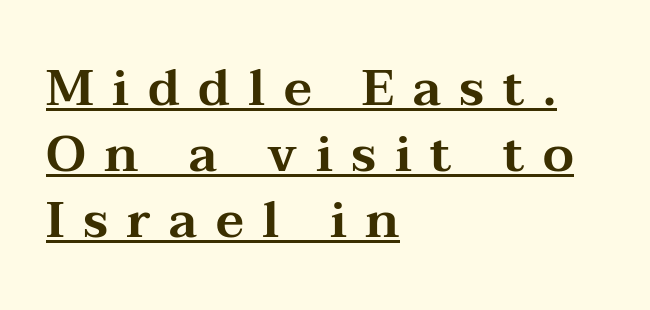
Q: Is the text italic (slanted)? A: No, it is upright.
Q: Is the typeface a serif or a sans-serif typeface? A: Serif.
Q: Is the text underlined? A: Yes.
Q: How is the paragraph aligned? A: Left-aligned.
Q: Is the spacing between letters normal or unusually wide? A: Unusually wide.
Q: Is the spacing between lines tight, normal or loose? A: Normal.
Q: Width (condensed, normal, or wide)? A: Wide.
Q: Stroke contrast? A: Medium.
Q: x-height? A: Medium.
Q: Monospaced? A: No.
